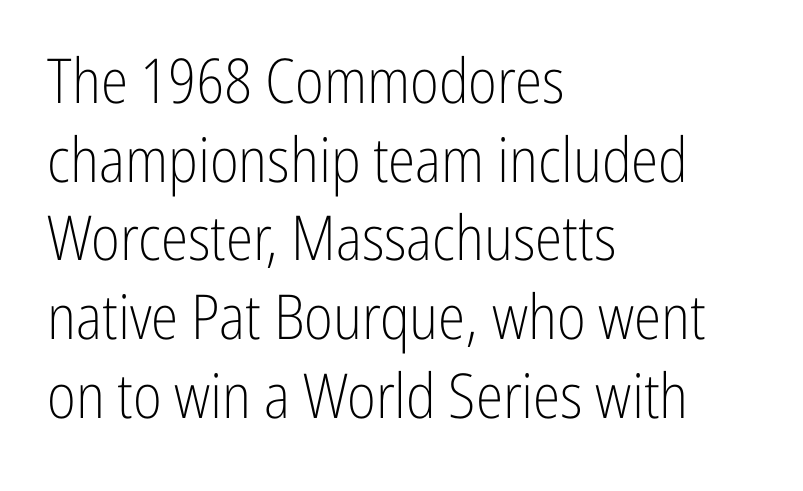
{"serif": "no", "italic": "no", "bold": "no", "weight": "light", "width": "condensed", "stroke_contrast": "low", "x_height": "medium", "monospaced": "no", "underline": "no", "align": "left", "line_spacing": "normal", "line_spacing_ratio": 1.27, "letter_spacing": "normal", "letter_spacing_em": 0.0, "glyph_px": 62}
